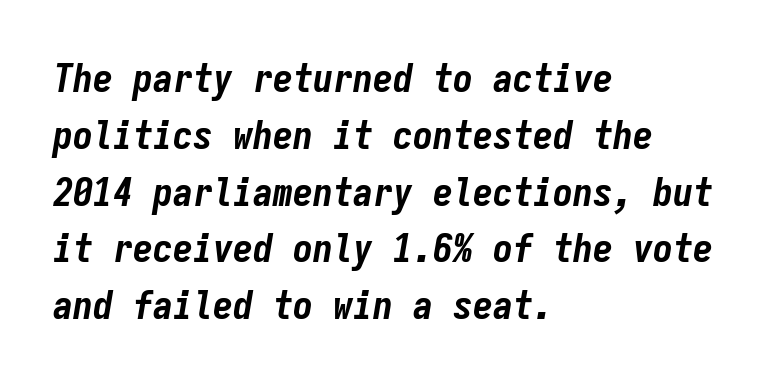
Q: Is the text bold? A: Yes.
Q: Is the text italic (slanted)? A: Yes, it leans right by about 9 degrees.
Q: Is the text underlined? A: No.
Q: How is the paragraph aligned? A: Left-aligned.
Q: Is the spacing between letters normal or unusually wide? A: Normal.
Q: Is the spacing between lines tight, normal or loose? A: Normal.
Q: Width (condensed, normal, or wide)? A: Condensed.
Q: Stroke contrast? A: Low.
Q: x-height? A: Medium.
Q: Monospaced? A: Yes.
